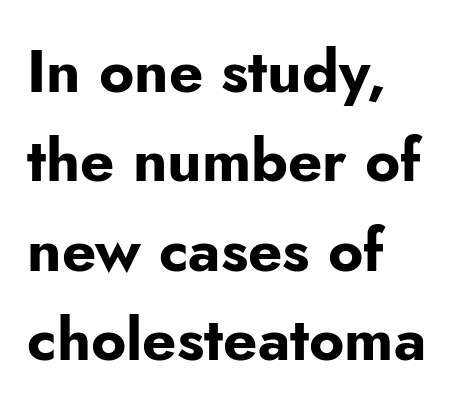
This is roman type, the default non-slanted kind. The passage shown is typeset with a sans-serif family. This sample uses plain, unmodified letter spacing. Left-aligned paragraph, ragged on the right.
